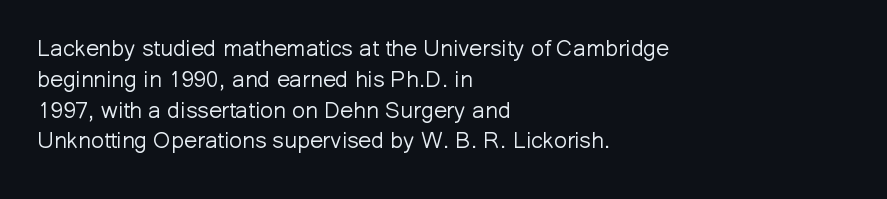
Descenders are the only things crossing below the line. The font sits on the lighter half of the weight spectrum, regular included. Does the copy run flush right? No — it runs flush left. Vertically, the passage feels balanced, rows spaced as you'd expect.
